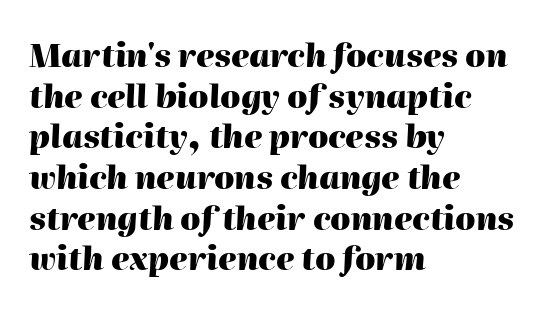
Notice how the stems are inclined rather than vertical — that's the hallmark of italics. A clean baseline with only descenders dipping below it. Heft: maximum for text — a bold. These lines are rendered in a variable-pitch font. All the whitespace from short lines collects on the right.
